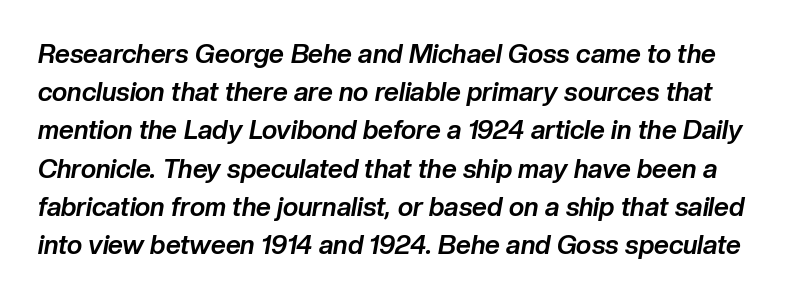
The image shows 26 px bold type, italic (leaning right); set normal line spacing (1.47x), normal letter spacing, not underlined.
